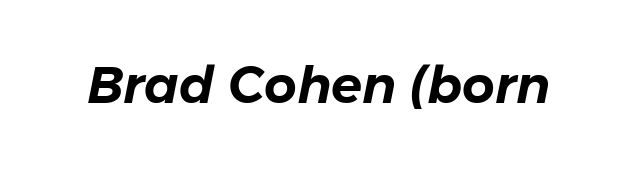
Q: Is the text italic (slanted)? A: Yes, it leans right by about 11 degrees.
Q: Is the text underlined? A: No.
Q: Is the spacing between letters normal or unusually wide? A: Normal.
Q: Width (condensed, normal, or wide)? A: Normal.
Q: Stroke contrast? A: Low.
Q: x-height? A: Medium.
Q: Monospaced? A: No.
